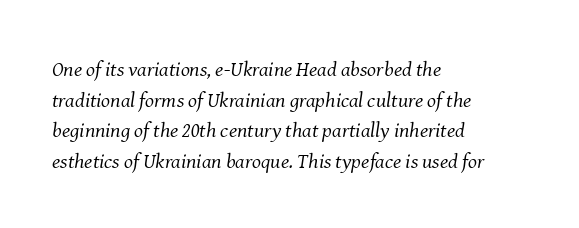
Q: Is the text bold? A: No.
Q: Is the text italic (slanted)? A: Yes, it leans right by about 8 degrees.
Q: Is the text underlined? A: No.
Q: How is the paragraph aligned? A: Left-aligned.
Q: Is the spacing between letters normal or unusually wide? A: Normal.
Q: Is the spacing between lines tight, normal or loose? A: Normal.
